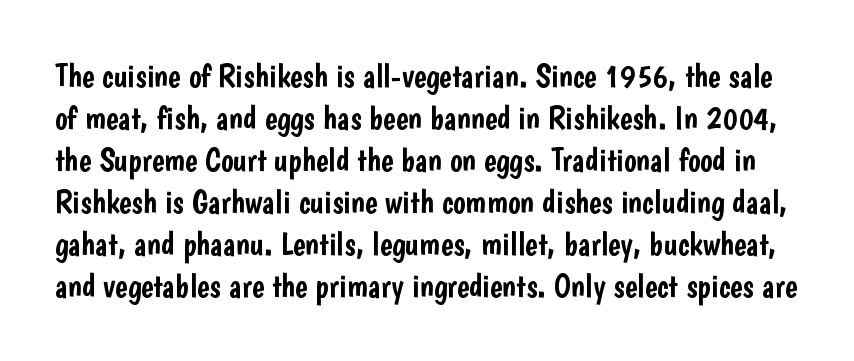
The image shows 33 px condensed sans-serif type, upright; set normal line spacing (1.27x), normal letter spacing, not underlined; low stroke contrast and a medium x-height.
